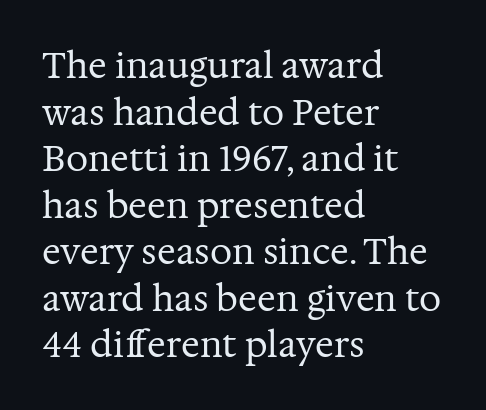
{"serif": "yes", "italic": "no", "bold": "no", "weight": "regular", "width": "normal", "stroke_contrast": "medium", "x_height": "medium", "monospaced": "no", "underline": "no", "align": "left", "line_spacing": "normal", "line_spacing_ratio": 1.33, "letter_spacing": "normal", "letter_spacing_em": 0.0, "glyph_px": 35}
